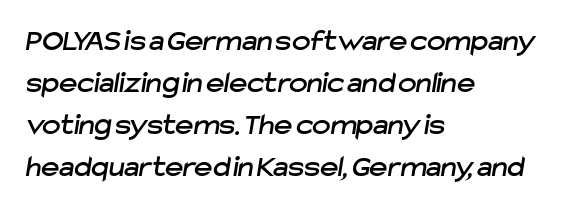
The image shows 31 px sans-serif type; set left-aligned, normal line spacing (1.35x), normal letter spacing, not underlined; low stroke contrast and a medium x-height.
